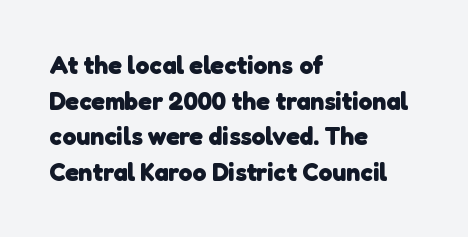
Does extra space separate the letters? No, they use regular spacing. Does the leading feel generous? No, just average. If you drew a ruler down the left edge, every line would touch it. The zone under the glyphs is completely vacant. Does the weight exceed regular? Yes, all the way to bold.
